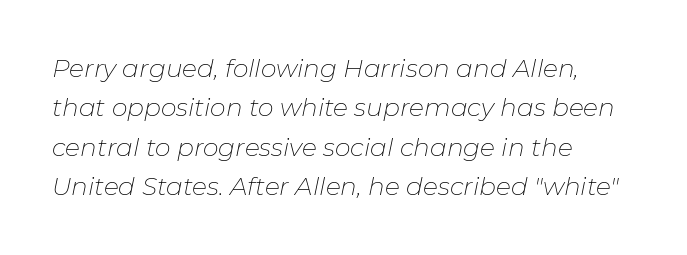
Q: Is the text bold? A: No.
Q: Is the text italic (slanted)? A: Yes, it leans right by about 11 degrees.
Q: Is the text underlined? A: No.
Q: How is the paragraph aligned? A: Left-aligned.
Q: Is the spacing between letters normal or unusually wide? A: Normal.
Q: Is the spacing between lines tight, normal or loose? A: Normal.
